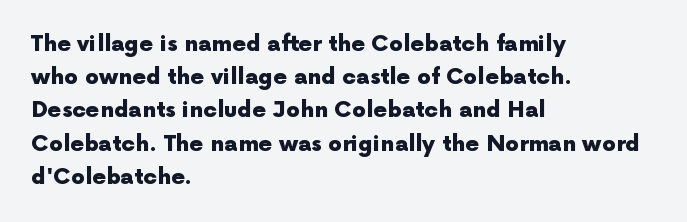
The image shows 22 px bold type, upright; set left-aligned, normal line spacing (1.51x), normal letter spacing, not underlined.
